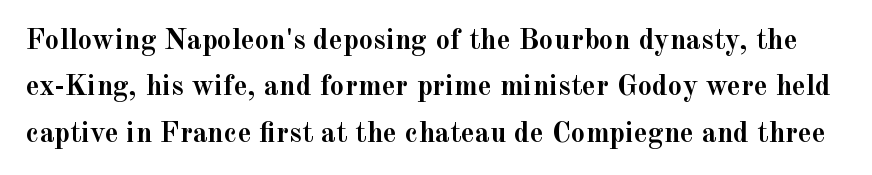
Q: Is the text bold? A: Yes.
Q: Is the text italic (slanted)? A: No, it is upright.
Q: Is the typeface a serif or a sans-serif typeface? A: Serif.
Q: Is the text underlined? A: No.
Q: Is the spacing between letters normal or unusually wide? A: Normal.
Q: Is the spacing between lines tight, normal or loose? A: Normal.
Q: Width (condensed, normal, or wide)? A: Normal.
Q: x-height? A: Small.
Q: Monospaced? A: No.
